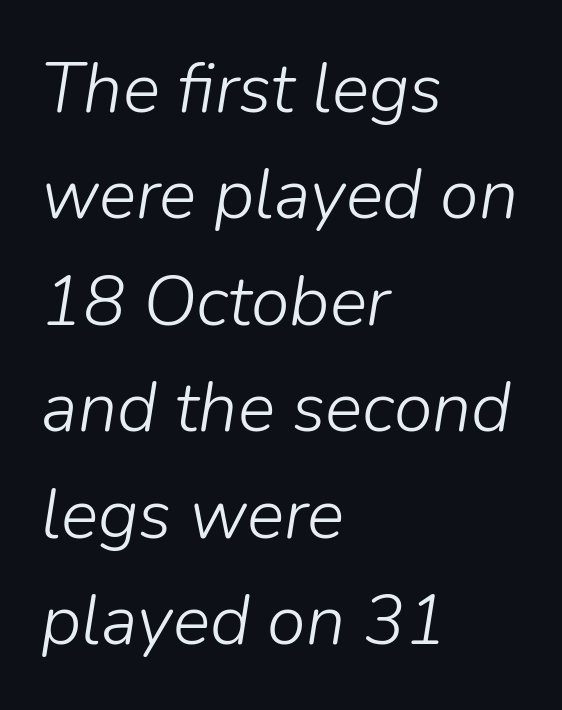
Q: Is the text bold? A: No.
Q: Is the text italic (slanted)? A: Yes, it leans right by about 9 degrees.
Q: Is the text underlined? A: No.
Q: How is the paragraph aligned? A: Left-aligned.
Q: Is the spacing between letters normal or unusually wide? A: Normal.
Q: Is the spacing between lines tight, normal or loose? A: Normal.
Q: Width (condensed, normal, or wide)? A: Normal.
Q: Stroke contrast? A: Low.
Q: x-height? A: Medium.
Q: Monospaced? A: No.
